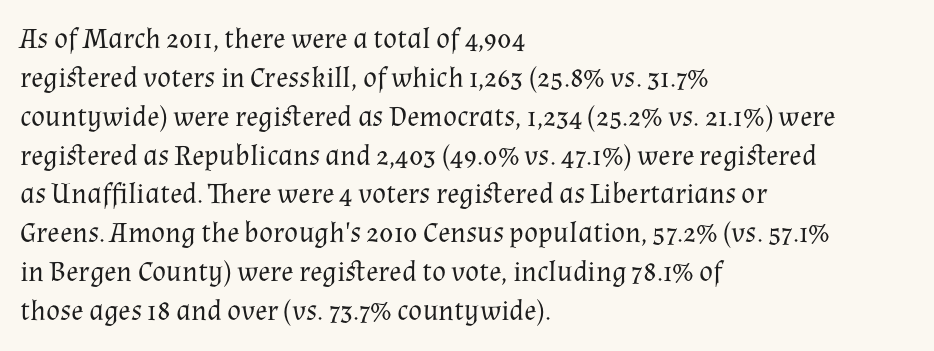
The image shows 29 px regular-weight serif type, upright; set left-aligned, normal line spacing (1.34x), normal letter spacing, not underlined; medium stroke contrast and a medium x-height.
